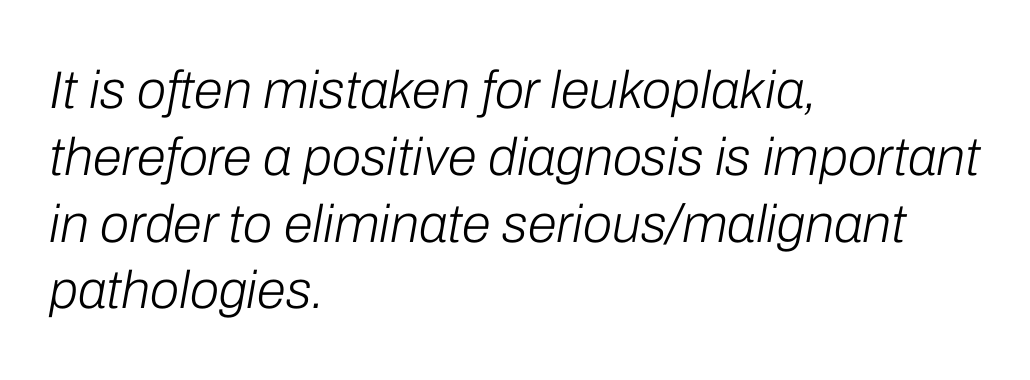
The image shows 53 px light type, italic (leaning right); set left-aligned, normal line spacing (1.26x), normal letter spacing, not underlined; low stroke contrast and a medium x-height.
